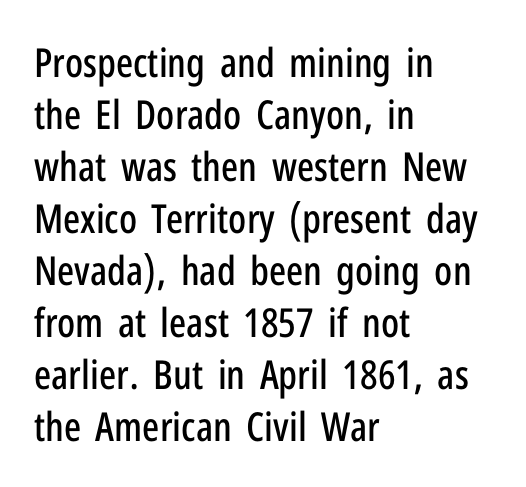
Q: Is the text italic (slanted)? A: No, it is upright.
Q: Is the typeface a serif or a sans-serif typeface? A: Sans-serif.
Q: Is the text underlined? A: No.
Q: How is the paragraph aligned? A: Left-aligned.
Q: Is the spacing between letters normal or unusually wide? A: Normal.
Q: Is the spacing between lines tight, normal or loose? A: Normal.
Q: Width (condensed, normal, or wide)? A: Condensed.
Q: Stroke contrast? A: Low.
Q: x-height? A: Medium.
Q: Monospaced? A: No.
